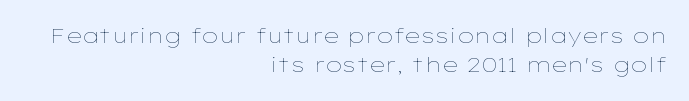
Q: Is the text bold? A: No.
Q: Is the text italic (slanted)? A: No, it is upright.
Q: Is the text underlined? A: No.
Q: How is the paragraph aligned? A: Right-aligned.
Q: Is the spacing between letters normal or unusually wide? A: Normal.
Q: Is the spacing between lines tight, normal or loose? A: Normal.
